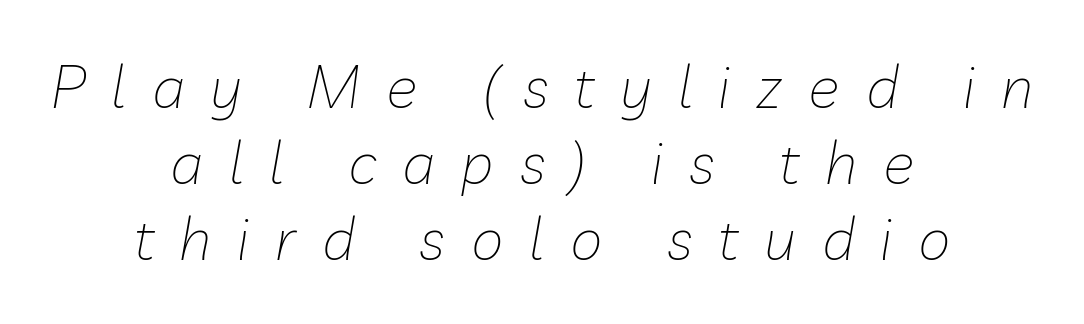
{"italic": "yes", "lean": "right", "slant_degrees": 10, "bold": "no", "weight": "thin", "width": "normal", "stroke_contrast": "low", "x_height": "medium", "monospaced": "no", "underline": "no", "align": "center", "line_spacing": "normal", "line_spacing_ratio": 1.29, "letter_spacing": "wide", "letter_spacing_em": 0.44, "glyph_px": 59}
